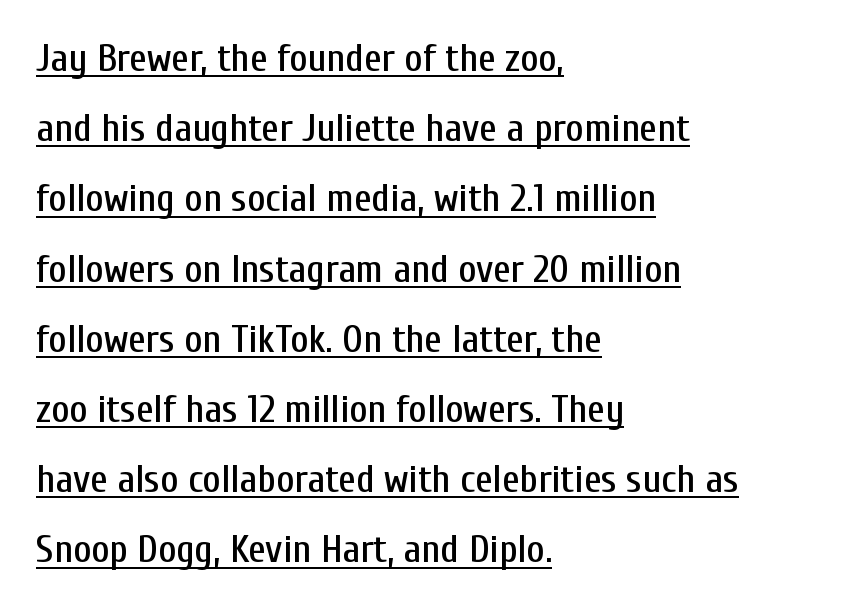
The compositor pushed each line to the left boundary. Compared with undecorated copy, this sample adds a rule below the words. Nothing sits at the stroke ends, so this counts as sans-serif. Proportional: the letters do not fall into vertical columns. You can tell it's not italic because the verticals are truly vertical.
